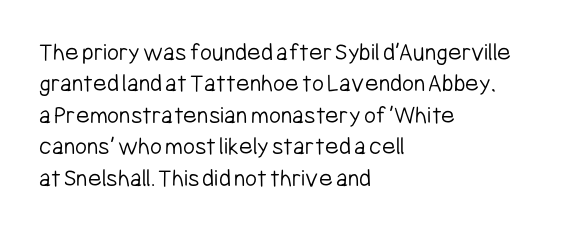
{"italic": "no", "bold": "no", "underline": "no", "align": "left", "line_spacing_ratio": 1.21, "letter_spacing": "normal", "letter_spacing_em": 0.0, "glyph_px": 26}
